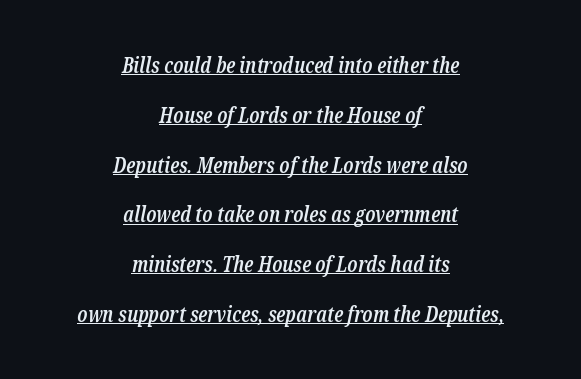
Q: Is the text bold? A: Semi-bold.
Q: Is the text italic (slanted)? A: Yes, it leans right by about 12 degrees.
Q: Is the text underlined? A: Yes.
Q: How is the paragraph aligned? A: Centered.
Q: Is the spacing between letters normal or unusually wide? A: Normal.
Q: Is the spacing between lines tight, normal or loose? A: Loose.
